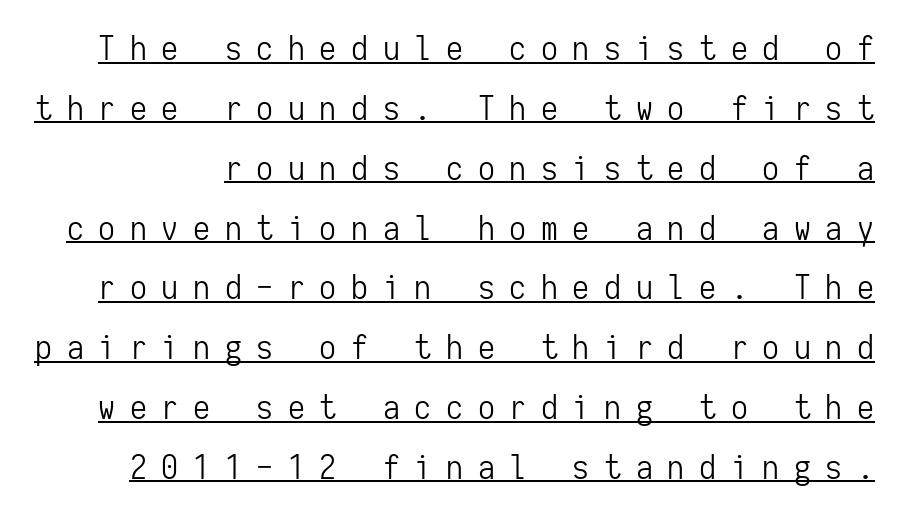
The type sits square on the baseline with zero lean. The rendering inserts visible extra space after every character. Here the designer chose a console-style face with uniform glyph widths. The letters look calm and open, with moderate or lighter stems. Is this a sans? Yes — the strokes have no serifs. Compared with undecorated copy, this sample adds a rule below the words.
